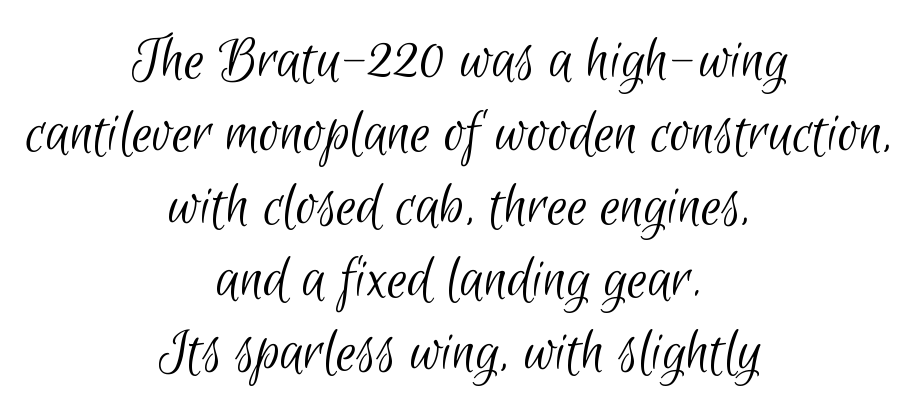
The image shows 64 px light, condensed sans-serif type; set centered, tight line spacing (1.14x), normal letter spacing, not underlined; low stroke contrast and a small x-height.
